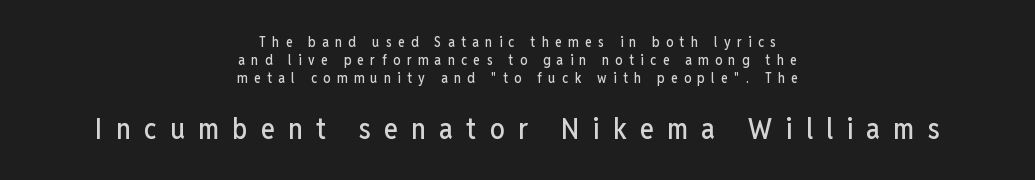
Q: Is the text italic (slanted)? A: No, it is upright.
Q: Is the typeface a serif or a sans-serif typeface? A: Sans-serif.
Q: Is the text underlined? A: No.
Q: How is the paragraph aligned? A: Centered.
Q: Is the spacing between letters normal or unusually wide? A: Unusually wide.
Q: Is the spacing between lines tight, normal or loose? A: Normal.
Q: Which block of text is set in a larger size, the first (top) or the second (bottom)? A: The second (bottom) one.
Q: Width (condensed, normal, or wide)? A: Condensed.
Q: Stroke contrast? A: Low.
Q: x-height? A: Medium.
Q: Monospaced? A: No.
